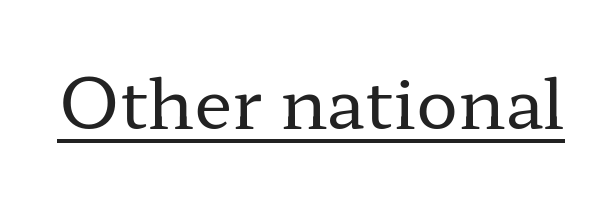
These lines keep a tight, regular rhythm from letter to letter. This sample uses an upright cut, with every glyph sitting square on the baseline. The passage shown is not bold in any degree. The rendered words wear a rule along their underside. This rendering employs a face with finishing strokes, i.e., a serif. Proportional: the letters do not fall into vertical columns.
